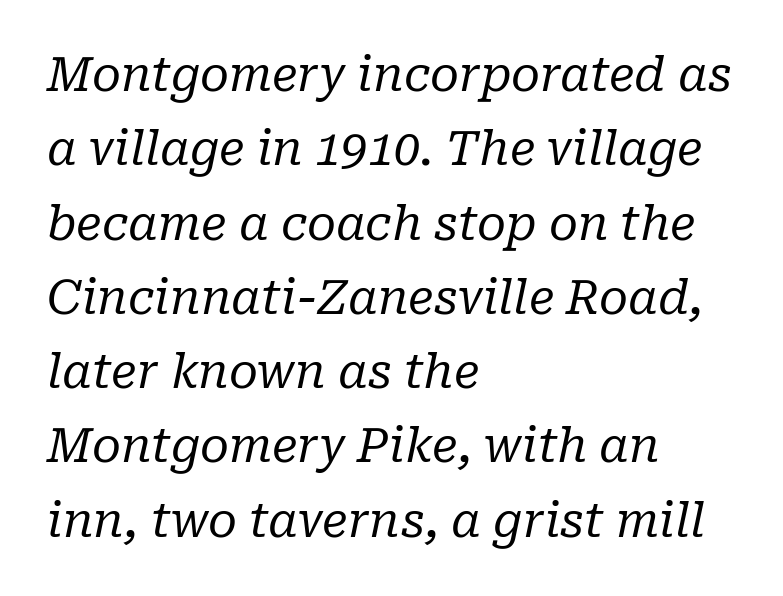
The image shows 47 px regular-weight serif type, italic (leaning right); set left-aligned, normal line spacing (1.58x), normal letter spacing, not underlined; low stroke contrast and a medium x-height.
